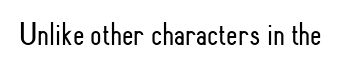
Think of a printed novel: that variable character pitch is what you see here. This is not heavy type; no bold has been used. The typeface chosen for these lines omits serifs. Tracking value appears to be zero — textbook default spacing. Plain, unruled lines of type. The font's upright variant was chosen for this text.
